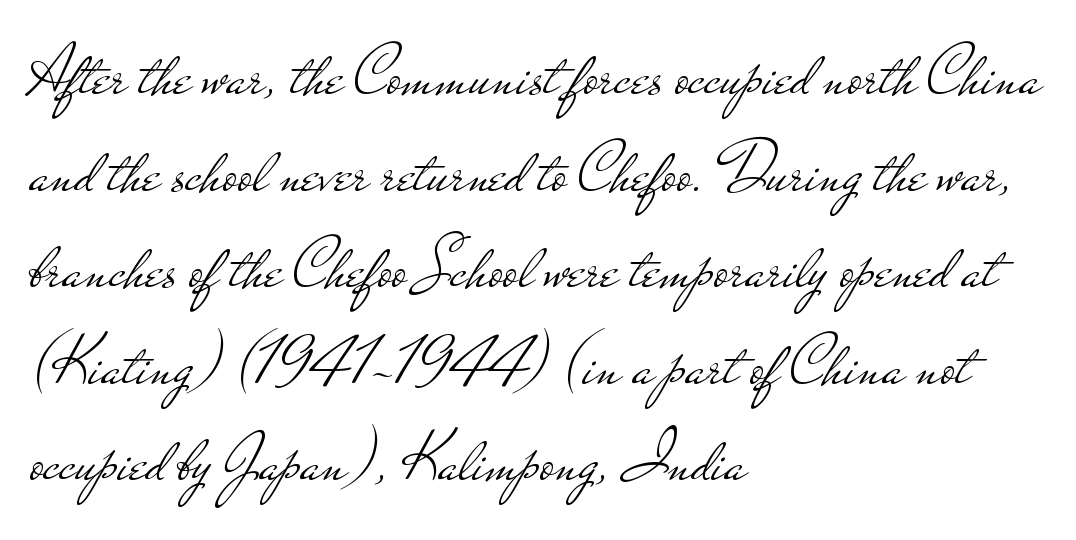
The image shows 70 px light, wide sans-serif type; set left-aligned, normal line spacing (1.38x), normal letter spacing, not underlined; low stroke contrast and a small x-height.
